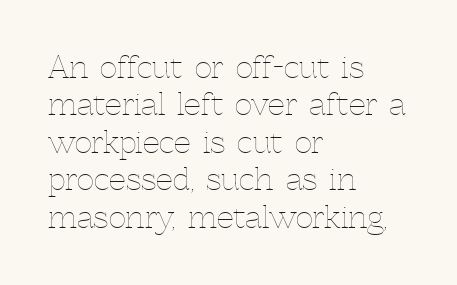
All the whitespace from short lines collects on the right. Ascenders rise straight up at ninety degrees. Character widths vary here, with narrow letters taking less room than wide ones. The letterforms sit shoulder to shoulder at normal distance.
